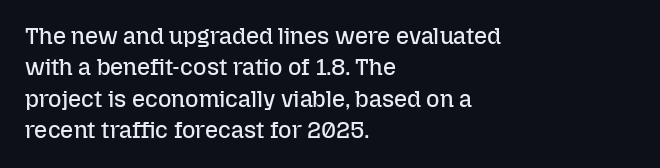
One glance says typical: line gaps are just what's usual. What stands out about the letter spacing? Nothing — it is the standard amount. This reads as an unemphasized weight, regular at the heaviest. The text block is weighted toward the left margin, trailing off unevenly rightward. Descender tails drop into unmarked territory. The specimen reads as upright at a glance.
